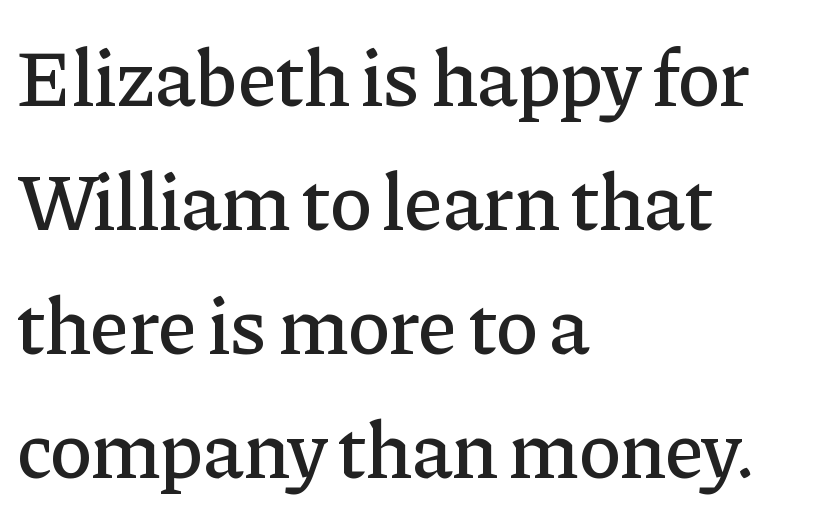
The image shows 80 px serif type, upright; set left-aligned, normal line spacing (1.55x), normal letter spacing, not underlined; low stroke contrast and a medium x-height.
